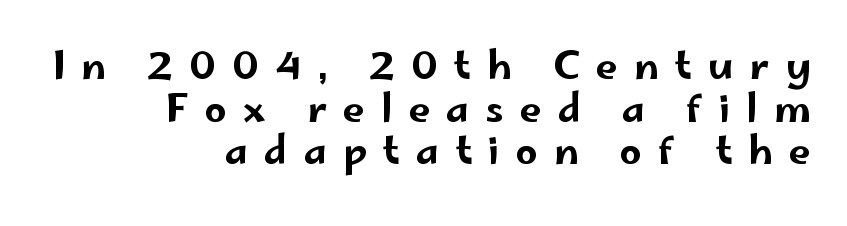
The image shows 39 px wide sans-serif type, upright; set right-aligned, tight line spacing (1.09x), unusually wide letter spacing (+0.41 em), not underlined; low stroke contrast and a small x-height.
